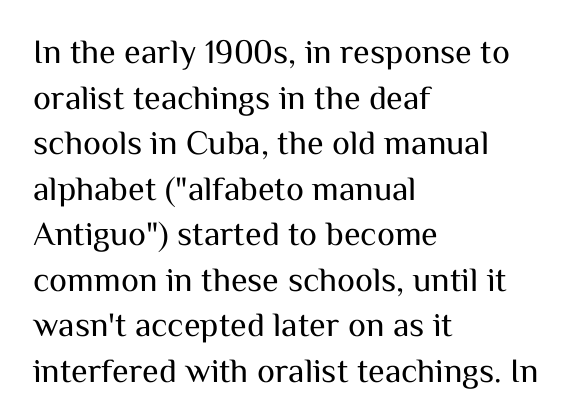
{"serif": "no", "italic": "no", "bold": "no", "weight": "regular", "width": "normal", "stroke_contrast": "medium", "x_height": "medium", "monospaced": "no", "underline": "no", "align": "left", "line_spacing": "normal", "line_spacing_ratio": 1.34, "letter_spacing": "normal", "letter_spacing_em": 0.0, "glyph_px": 34}
